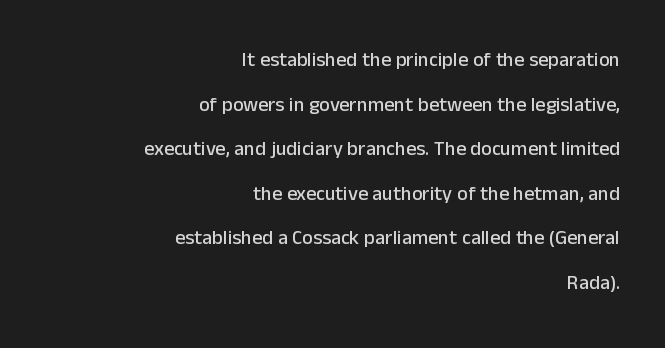
The image shows 20 px text type, upright; set right-aligned, loose line spacing (2.23x), normal letter spacing, not underlined.
